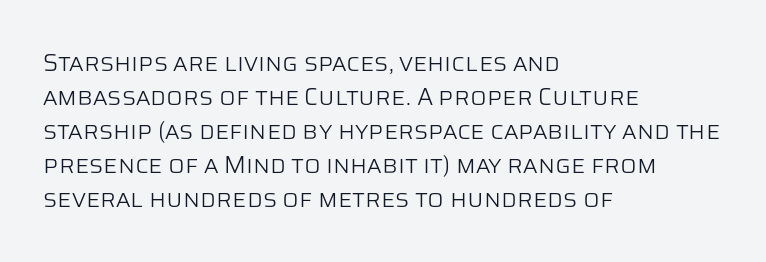
Just letters on the line, the space beneath them empty. The lines sit at an ordinary, default distance from one another. Reading down the block, your eye returns to a fixed left position each line. Think standard paragraph weight, or any step lighter than that.
